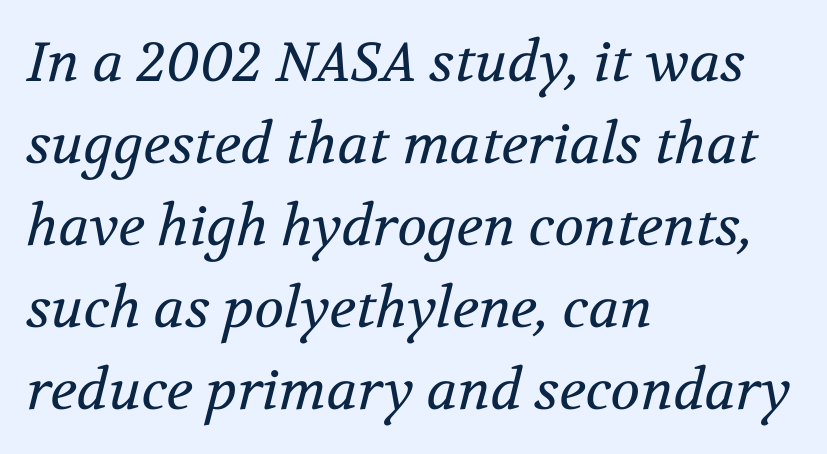
The letters advance in unequal steps, a hallmark of proportional type. Words float on clear page, feet unadorned. The letterforms sit shoulder to shoulder at normal distance. This rendering employs a face with finishing strokes, i.e., a serif.
